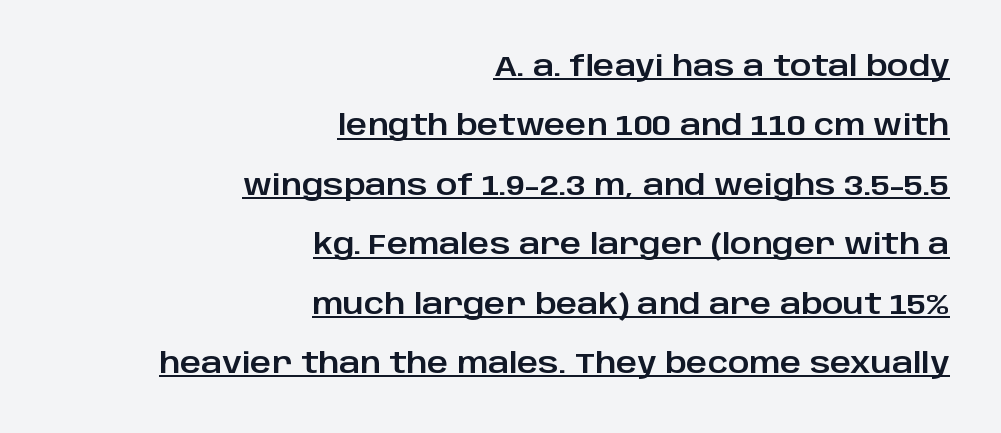
{"serif": "no", "italic": "no", "width": "normal", "stroke_contrast": "low", "x_height": "large", "monospaced": "no", "underline": "yes", "align": "right", "line_spacing": "loose", "line_spacing_ratio": 2.05, "letter_spacing": "normal", "letter_spacing_em": 0.0, "glyph_px": 29}
